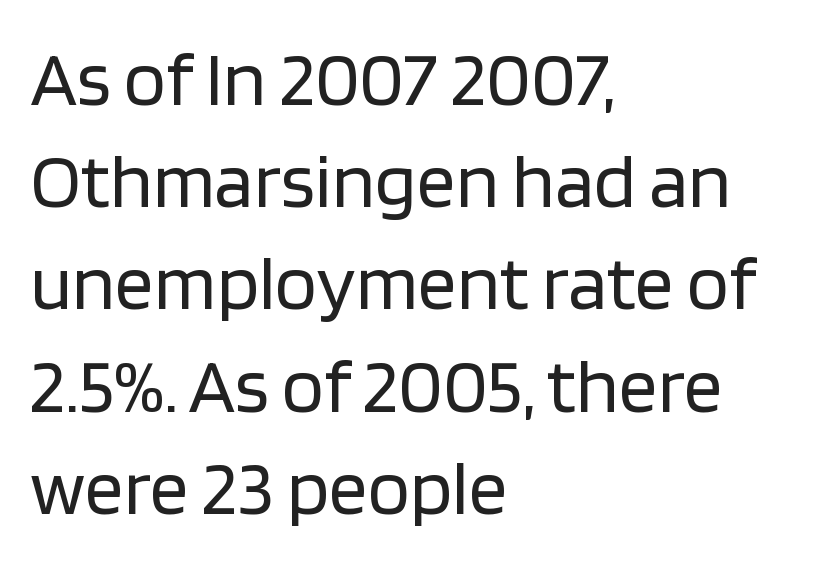
{"serif": "no", "italic": "no", "bold": "no", "weight": "regular", "width": "normal", "stroke_contrast": "low", "x_height": "large", "monospaced": "no", "underline": "no", "align": "left", "line_spacing": "normal", "line_spacing_ratio": 1.31, "letter_spacing": "normal", "letter_spacing_em": 0.0, "glyph_px": 78}
